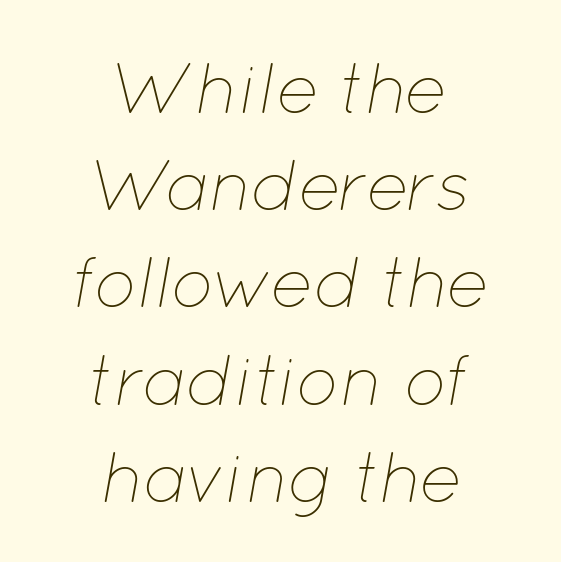
Vertical spacing — default. In terms of posture, this sample is oblique. Proportional: the letters do not fall into vertical columns. The zone under the glyphs is completely vacant. No heavy texture on the line: the type isn't bold.
